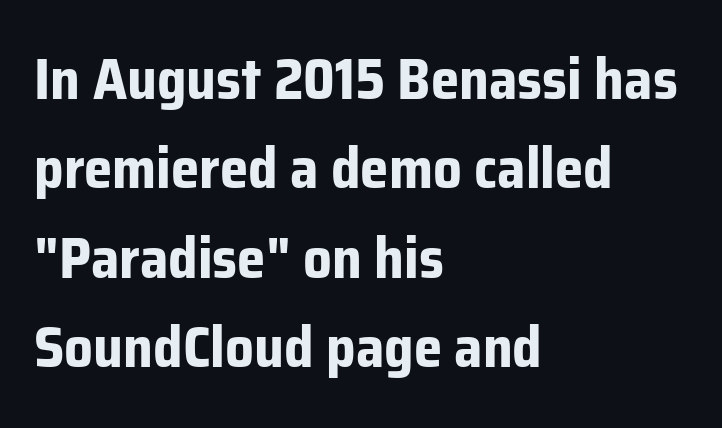
The image shows 57 px bold sans-serif type, upright; set left-aligned, normal line spacing (1.57x), normal letter spacing, not underlined; low stroke contrast and a medium x-height.
